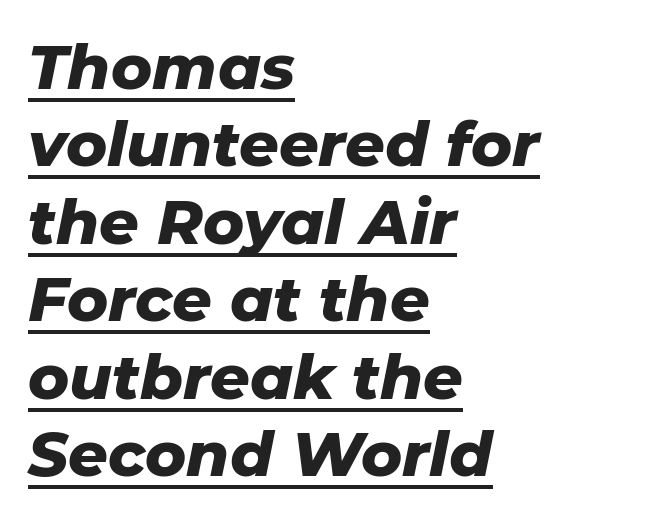
The image shows 62 px heavy type, italic (leaning right); set left-aligned, normal line spacing (1.25x), normal letter spacing, underlined; low stroke contrast and a medium x-height.
